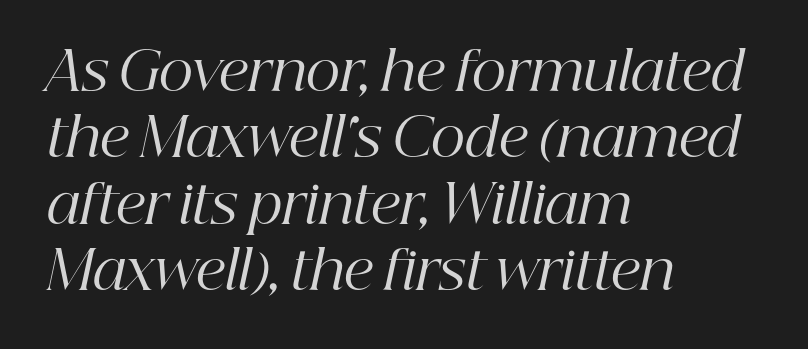
Q: Is the text bold? A: No.
Q: Is the text italic (slanted)? A: Yes, it leans right by about 12 degrees.
Q: Is the typeface a serif or a sans-serif typeface? A: Serif.
Q: Is the text underlined? A: No.
Q: How is the paragraph aligned? A: Left-aligned.
Q: Is the spacing between letters normal or unusually wide? A: Normal.
Q: Width (condensed, normal, or wide)? A: Normal.
Q: Stroke contrast? A: High.
Q: x-height? A: Medium.
Q: Monospaced? A: No.
